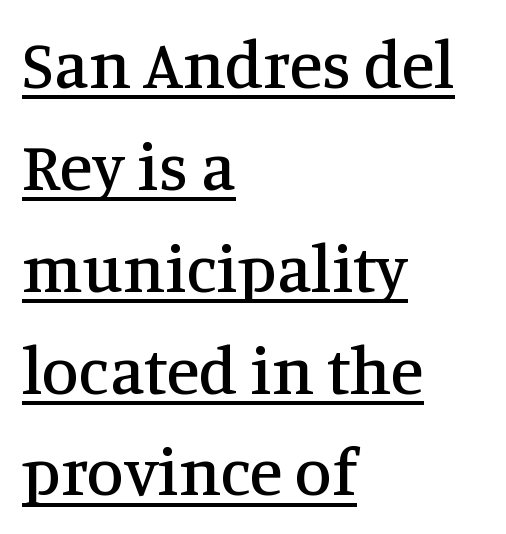
Q: Is the text italic (slanted)? A: No, it is upright.
Q: Is the typeface a serif or a sans-serif typeface? A: Serif.
Q: Is the text underlined? A: Yes.
Q: How is the paragraph aligned? A: Left-aligned.
Q: Is the spacing between letters normal or unusually wide? A: Normal.
Q: Is the spacing between lines tight, normal or loose? A: Normal.
Q: Width (condensed, normal, or wide)? A: Normal.
Q: Stroke contrast? A: Medium.
Q: x-height? A: Large.
Q: Monospaced? A: No.
